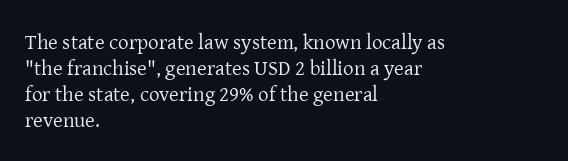
Q: Is the text bold? A: No.
Q: Is the text italic (slanted)? A: No, it is upright.
Q: Is the text underlined? A: No.
Q: How is the paragraph aligned? A: Left-aligned.
Q: Is the spacing between letters normal or unusually wide? A: Normal.
